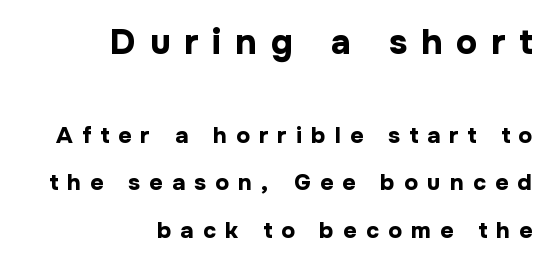
The image shows 35 px bold sans-serif type, upright; set right-aligned, loose line spacing (2.06x), unusually wide letter spacing (+0.4 em), not underlined; the first (top) block is 1.52x larger; low stroke contrast and a medium x-height.
